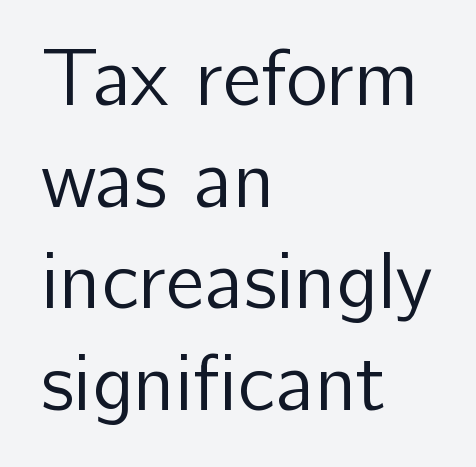
The image shows 80 px regular-weight sans-serif type, upright; set left-aligned, normal line spacing (1.27x), normal letter spacing, not underlined; low stroke contrast and a medium x-height.
